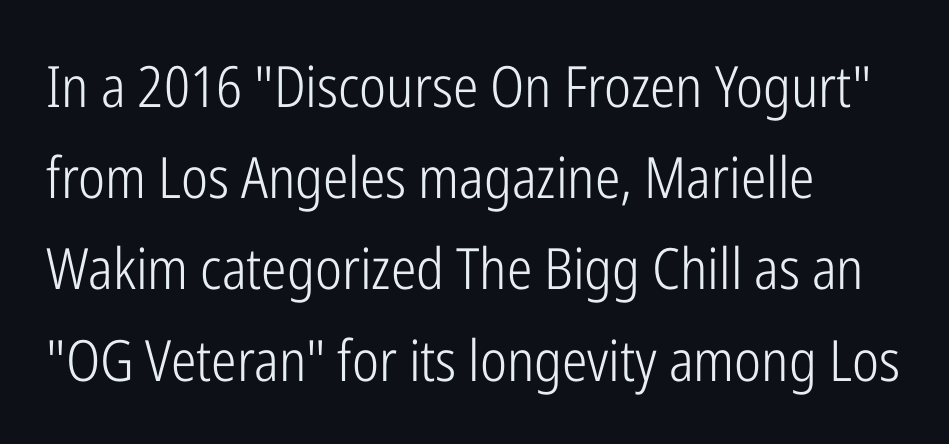
The image shows 57 px light, condensed sans-serif type, upright; set left-aligned, normal line spacing (1.6x), normal letter spacing, not underlined; low stroke contrast and a medium x-height.
